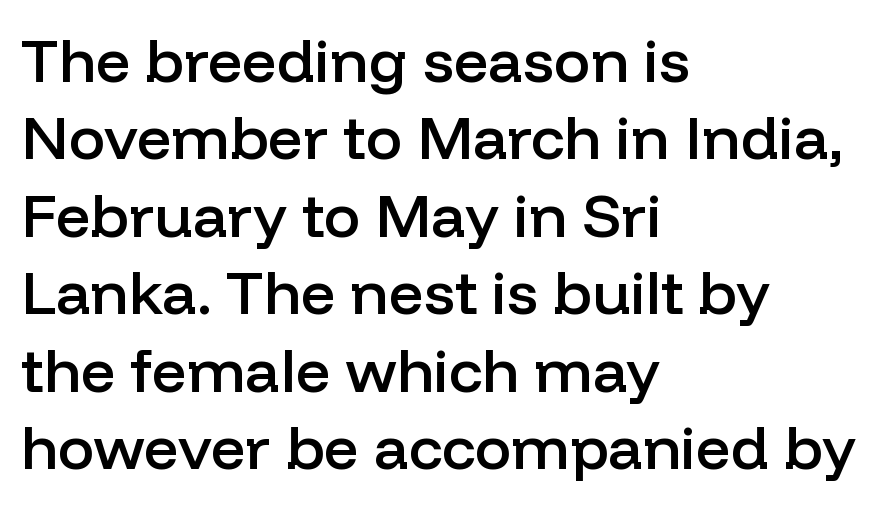
The image shows 61 px semibold sans-serif type, upright; set left-aligned, normal line spacing (1.27x), normal letter spacing, not underlined; low stroke contrast and a medium x-height.
